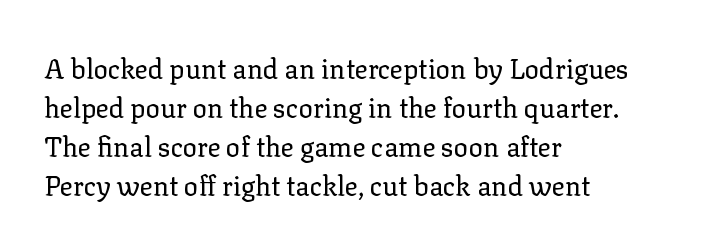
Default kerning and tracking; the words read as compact shapes. No heavy texture on the line: the type isn't bold. A roman cut, with each character standing at attention. Notice how the passage keeps a crisp vertical edge on the left only. Bare-footed words on every line.
